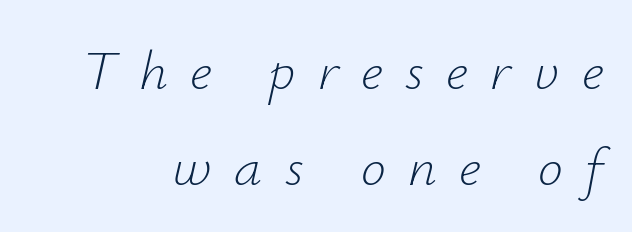
{"italic": "yes", "lean": "right", "slant_degrees": 12, "bold": "no", "weight": "light", "width": "normal", "stroke_contrast": "low", "x_height": "small", "monospaced": "no", "underline": "no", "line_spacing_ratio": 1.72, "letter_spacing": "wide", "letter_spacing_em": 0.4, "glyph_px": 56}
